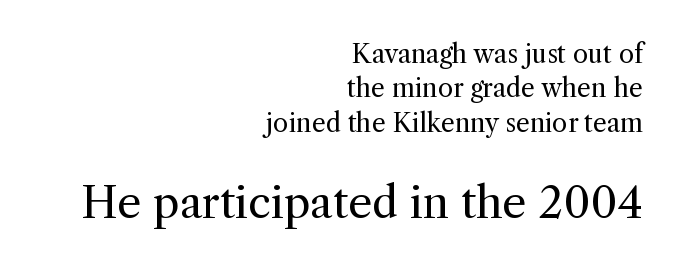
{"serif": "yes", "italic": "no", "bold": "no", "weight": "regular", "width": "normal", "x_height": "medium", "monospaced": "no", "underline": "no", "align": "right", "line_spacing": "normal", "line_spacing_ratio": 1.38, "letter_spacing": "normal", "letter_spacing_em": 0.0, "larger_block": "second", "size_ratio": 1.72, "glyph_px": 43}
